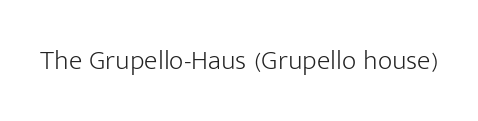
{"serif": "no", "italic": "no", "bold": "no", "weight": "light", "width": "normal", "stroke_contrast": "low", "x_height": "medium", "monospaced": "no", "underline": "no", "letter_spacing": "normal", "letter_spacing_em": 0.0, "glyph_px": 28}
